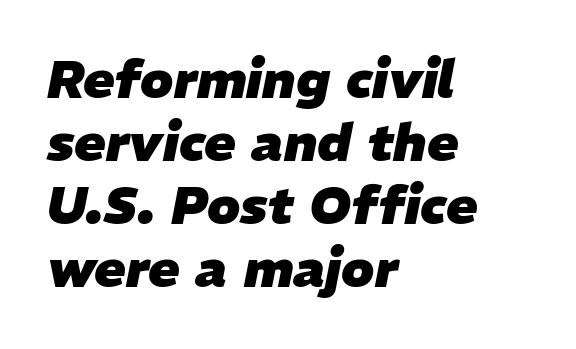
Italic: yes, the glyphs are oblique. Look at the tracking — it's just the regular setting, nothing added. This rendering uses left alignment, leaving the right contour irregular. The typesetting leans heavy: a genuine bold.
